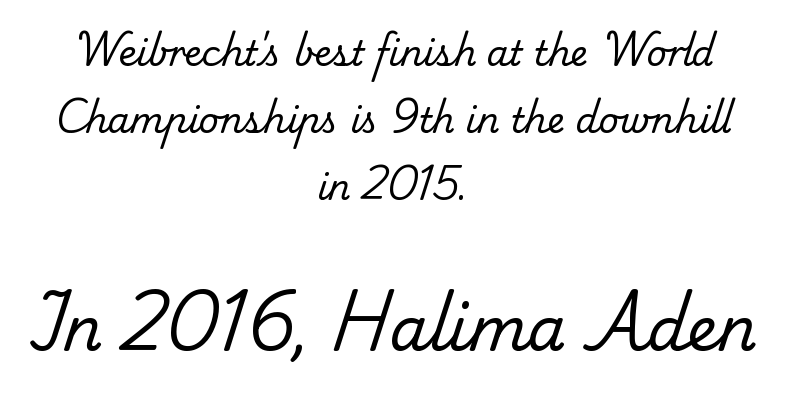
Larger block? The one below; the one above is distinctly smaller. This rendering employs a face with finishing strokes, i.e., a serif. These lines are rendered in a variable-pitch font. These lines are centered, leaving both edges ragged. A bare baseline throughout the passage. Nothing heavy about these letters — not bold at all.
